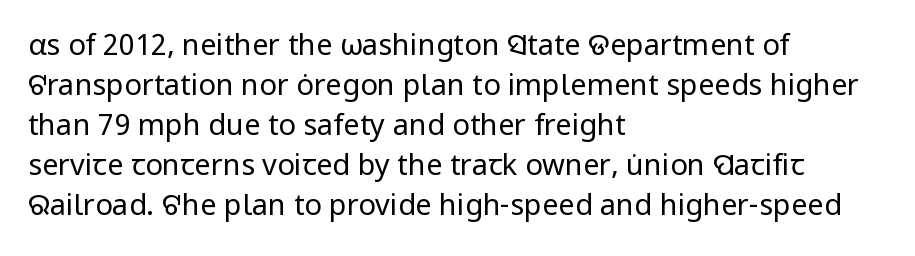
The glyphs in this specimen are sans serif. Here the designer chose a conventional face with non-uniform glyph widths. Stroke mass is kept to a normal reading level or below. The passage shown has conventional tracking throughout. Decoration check: the copy has no underline.
